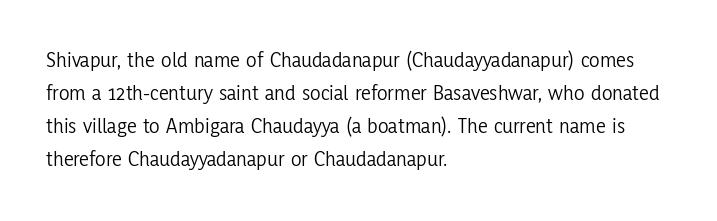
The image shows 22 px text type, upright; set left-aligned, normal line spacing (1.5x), normal letter spacing, not underlined.
